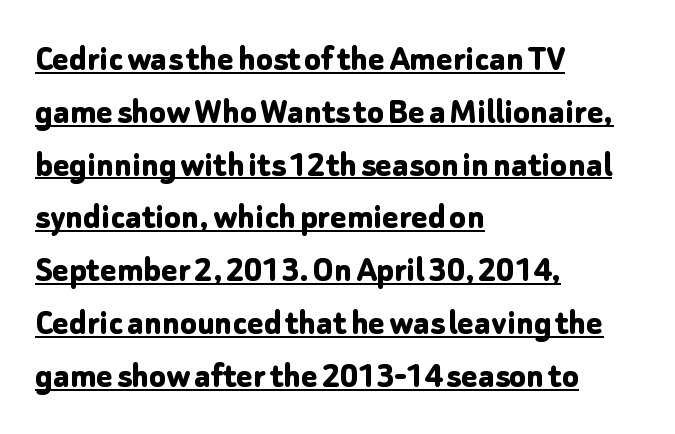
{"serif": "no", "italic": "no", "bold": "yes", "weight": "bold", "width": "normal", "stroke_contrast": "low", "x_height": "medium", "monospaced": "no", "underline": "yes", "align": "left", "line_spacing": "normal", "line_spacing_ratio": 1.39, "letter_spacing": "normal", "letter_spacing_em": 0.0, "glyph_px": 38}
